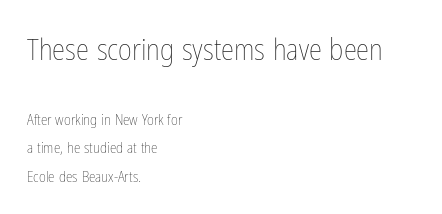
Tracking here is standard; glyphs follow each other at the usual distance. Only glyphs here, with clear space below each row. Successive baselines arrive slowly, with a big drop between each. This rendering uses left alignment, leaving the right contour irregular. The passage shown is typed in a proportional face where columns would drift. Upright lettering throughout.
